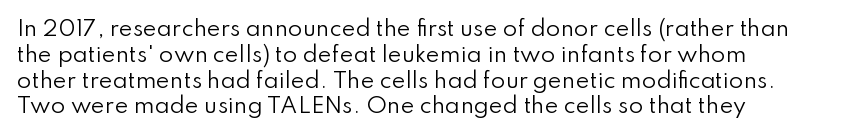
The image shows 21 px text type, upright; set line spacing 1.23x, normal letter spacing, not underlined.
